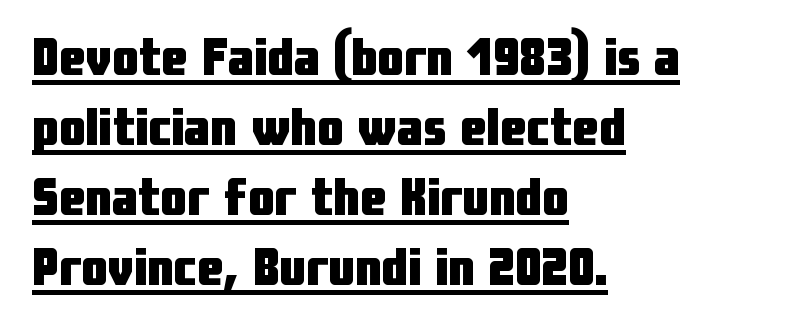
Q: Is the text bold? A: Yes.
Q: Is the text italic (slanted)? A: No, it is upright.
Q: Is the typeface a serif or a sans-serif typeface? A: Sans-serif.
Q: Is the text underlined? A: Yes.
Q: How is the paragraph aligned? A: Left-aligned.
Q: Is the spacing between letters normal or unusually wide? A: Normal.
Q: Is the spacing between lines tight, normal or loose? A: Normal.
Q: Width (condensed, normal, or wide)? A: Condensed.
Q: Stroke contrast? A: Low.
Q: x-height? A: Medium.
Q: Monospaced? A: No.
